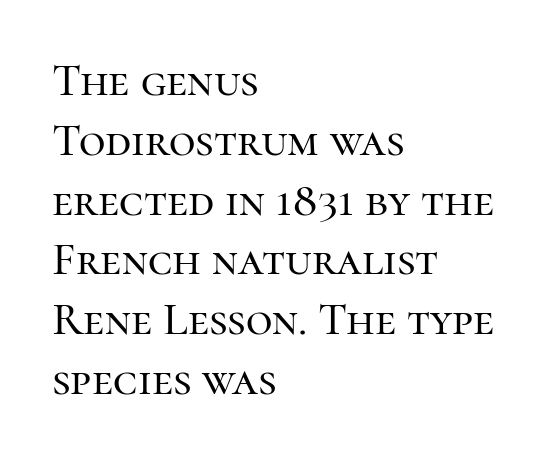
Q: Is the text italic (slanted)? A: No, it is upright.
Q: Is the typeface a serif or a sans-serif typeface? A: Serif.
Q: Is the text underlined? A: No.
Q: How is the paragraph aligned? A: Left-aligned.
Q: Is the spacing between letters normal or unusually wide? A: Normal.
Q: Is the spacing between lines tight, normal or loose? A: Normal.
Q: Width (condensed, normal, or wide)? A: Normal.
Q: Stroke contrast? A: High.
Q: x-height? A: Medium.
Q: Monospaced? A: No.
